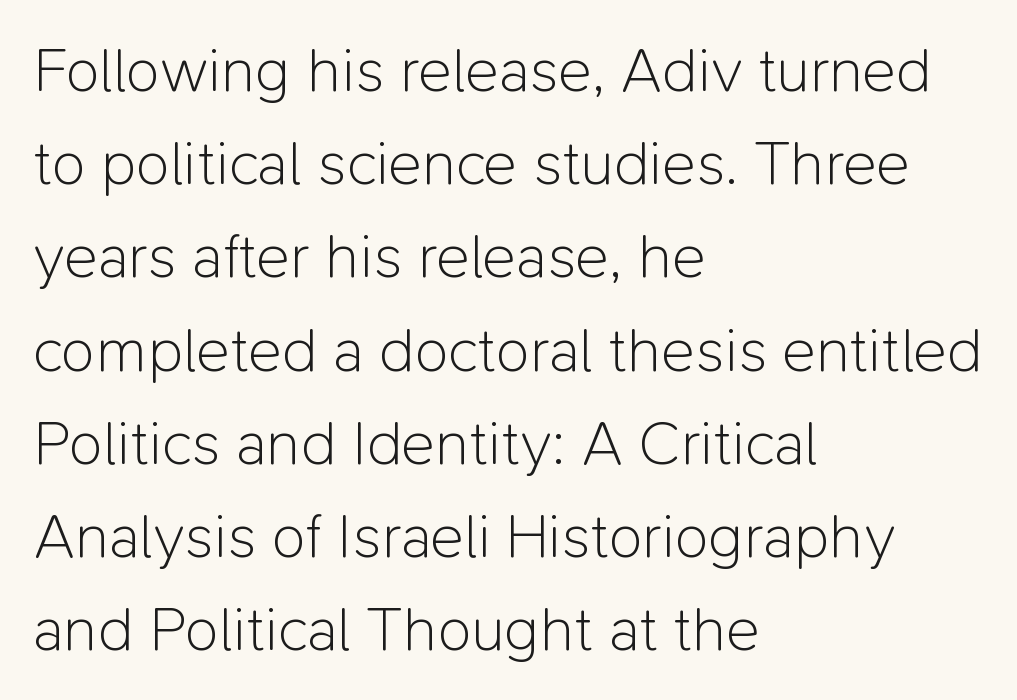
Q: Is the text bold? A: No.
Q: Is the text italic (slanted)? A: No, it is upright.
Q: Is the typeface a serif or a sans-serif typeface? A: Sans-serif.
Q: Is the text underlined? A: No.
Q: How is the paragraph aligned? A: Left-aligned.
Q: Is the spacing between letters normal or unusually wide? A: Normal.
Q: Is the spacing between lines tight, normal or loose? A: Normal.
Q: Width (condensed, normal, or wide)? A: Normal.
Q: Stroke contrast? A: Low.
Q: x-height? A: Medium.
Q: Monospaced? A: No.
